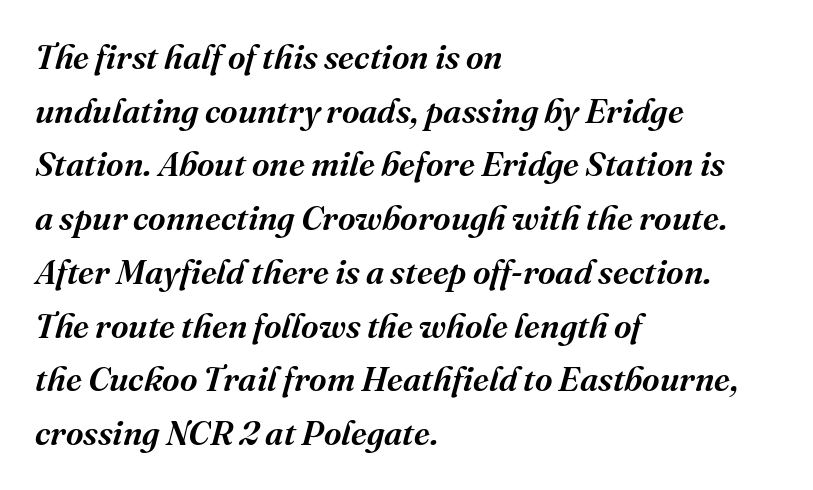
{"serif": "yes", "italic": "yes", "lean": "right", "slant_degrees": 16, "bold": "semi", "weight": "semibold", "width": "normal", "stroke_contrast": "medium", "x_height": "medium", "monospaced": "no", "underline": "no", "align": "left", "line_spacing": "normal", "line_spacing_ratio": 1.58, "letter_spacing": "normal", "letter_spacing_em": 0.0, "glyph_px": 34}
